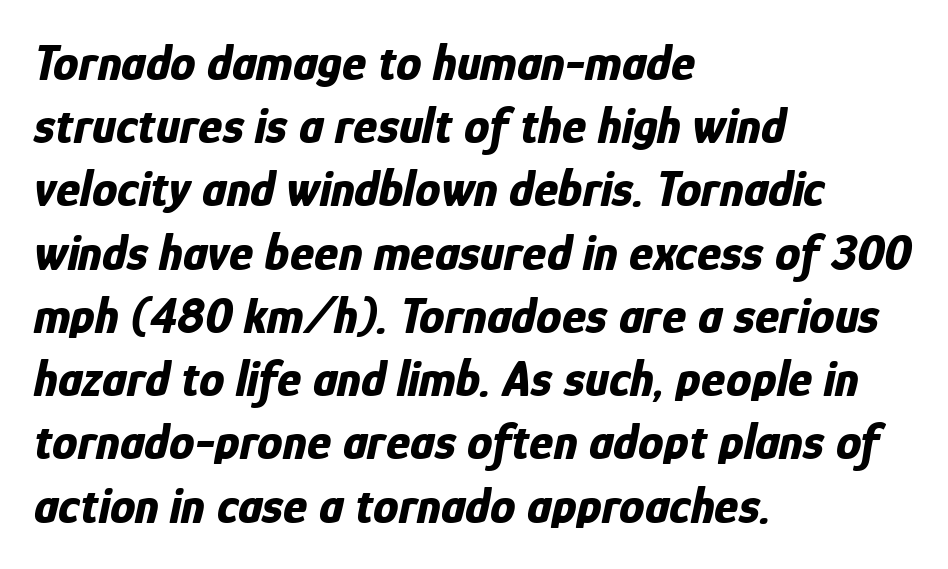
Q: Is the text bold? A: Yes.
Q: Is the text italic (slanted)? A: Yes, it leans right by about 12 degrees.
Q: Is the text underlined? A: No.
Q: How is the paragraph aligned? A: Left-aligned.
Q: Is the spacing between letters normal or unusually wide? A: Normal.
Q: Width (condensed, normal, or wide)? A: Condensed.
Q: Stroke contrast? A: Low.
Q: x-height? A: Medium.
Q: Monospaced? A: No.
